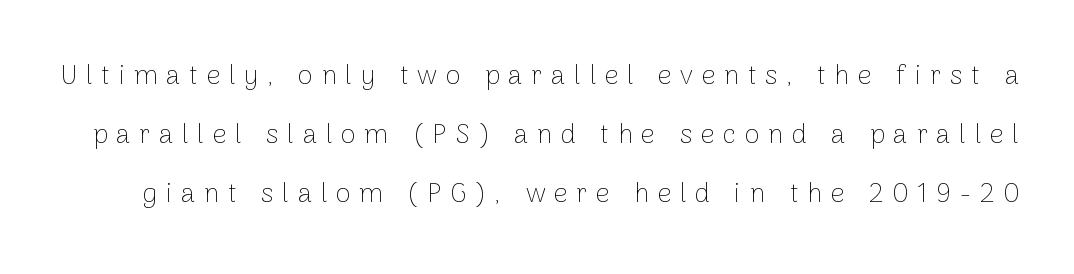
The image shows 27 px text type, upright; set loose line spacing (2.19x), unusually wide letter spacing (+0.32 em), not underlined.
